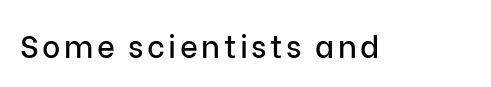
The image shows 31 px sans-serif type, upright; set not underlined; low stroke contrast and a medium x-height.
